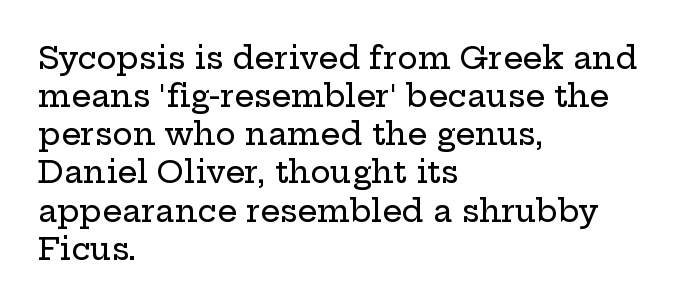
The image shows 31 px wide serif type, upright; set left-aligned, line spacing 1.23x, normal letter spacing, not underlined; low stroke contrast and a medium x-height.
